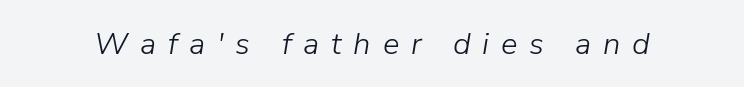
Q: Is the text bold? A: No.
Q: Is the text italic (slanted)? A: Yes, it leans right by about 9 degrees.
Q: Is the text underlined? A: No.
Q: Is the spacing between letters normal or unusually wide? A: Unusually wide.
Q: Width (condensed, normal, or wide)? A: Normal.
Q: Stroke contrast? A: Low.
Q: x-height? A: Medium.
Q: Monospaced? A: No.
